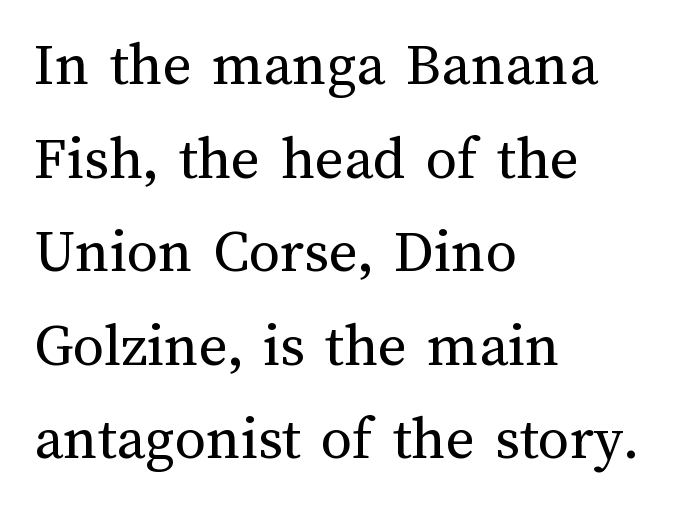
The image shows 62 px regular-weight type, upright; set left-aligned, normal line spacing (1.51x), normal letter spacing, not underlined; medium stroke contrast and a medium x-height.
